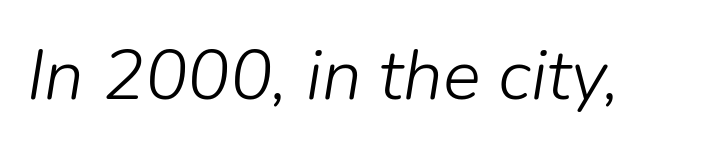
{"italic": "yes", "lean": "right", "slant_degrees": 9, "bold": "no", "weight": "light", "width": "normal", "stroke_contrast": "low", "x_height": "medium", "monospaced": "no", "underline": "no", "letter_spacing": "normal", "letter_spacing_em": 0.0, "glyph_px": 71}
